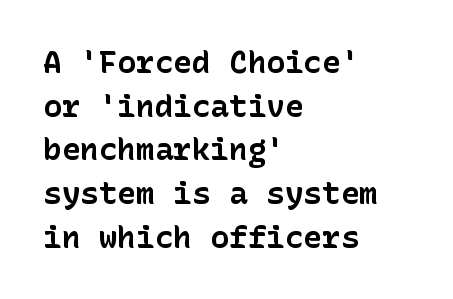
The image shows 31 px bold sans-serif type, upright; set left-aligned, normal line spacing (1.41x), normal letter spacing, not underlined; low stroke contrast and a medium x-height.
